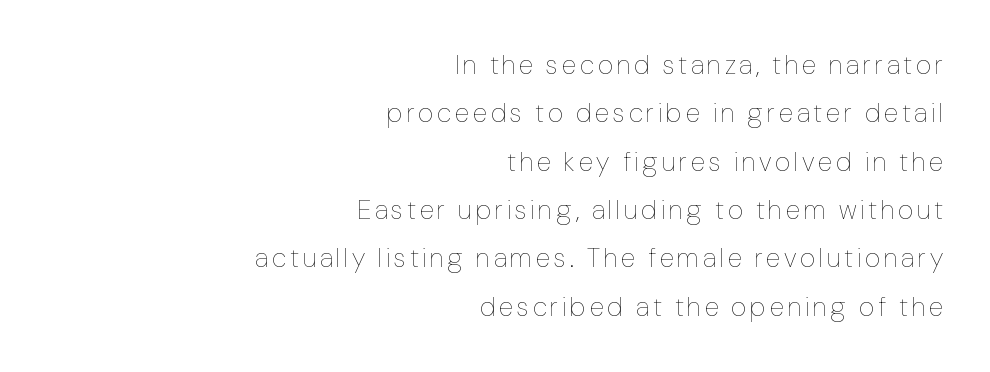
The string is rendered with underlining switched off. Stroke thickness stays within the range of a standard reading face or lighter. Italic? Not at all — the glyphs are vertical. A student would call this right alignment; a typographer would say flush right, rag left.
